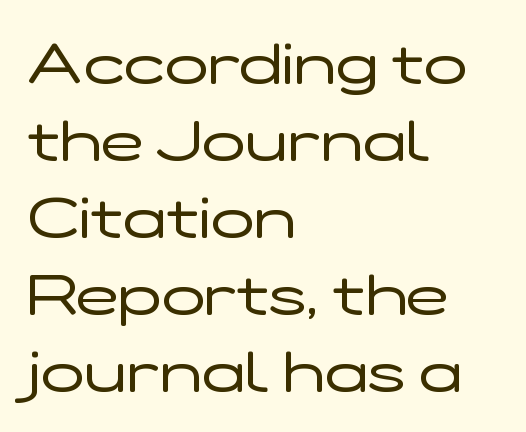
The image shows 57 px regular-weight, wide sans-serif type, upright; set left-aligned, normal line spacing (1.35x), normal letter spacing, not underlined; low stroke contrast and a medium x-height.
